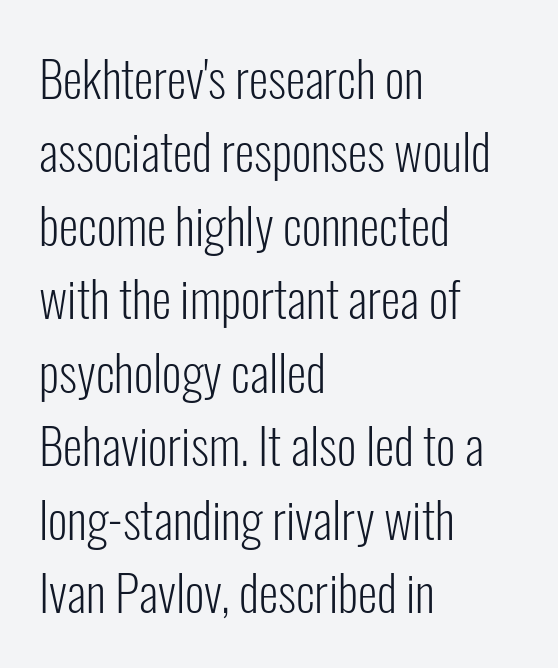
{"serif": "no", "italic": "no", "bold": "no", "weight": "light", "width": "condensed", "stroke_contrast": "low", "x_height": "medium", "monospaced": "no", "underline": "no", "align": "left", "line_spacing": "normal", "line_spacing_ratio": 1.47, "letter_spacing": "normal", "letter_spacing_em": 0.0, "glyph_px": 50}
